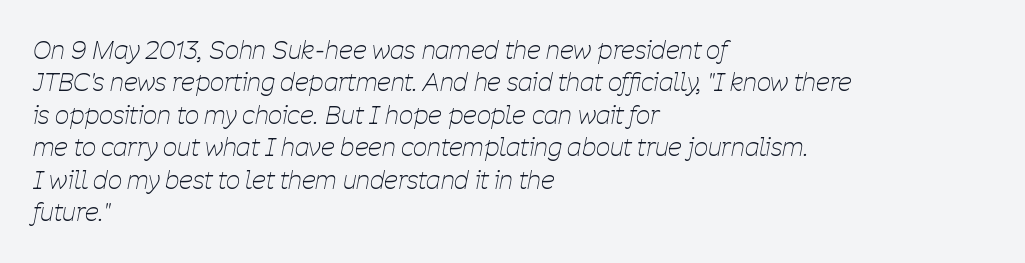
Q: Is the text bold? A: No.
Q: Is the text italic (slanted)? A: Yes, it leans right by about 11 degrees.
Q: Is the text underlined? A: No.
Q: How is the paragraph aligned? A: Left-aligned.
Q: Is the spacing between letters normal or unusually wide? A: Normal.
Q: Is the spacing between lines tight, normal or loose? A: Normal.
